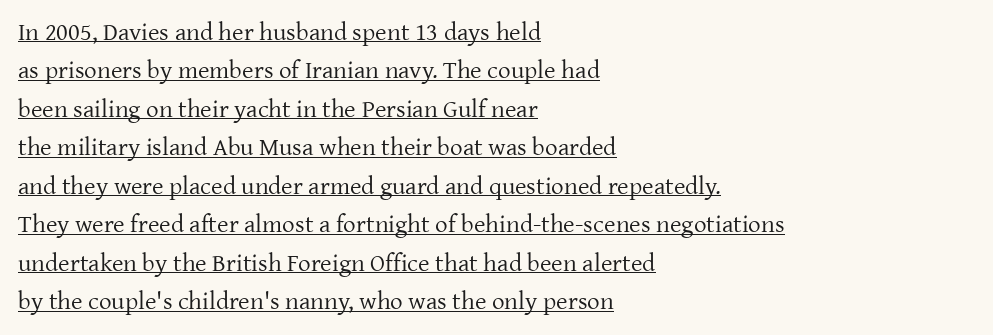
Casual observation: everything's shoved over to the left. Rows of type keep a routine distance in the vertical direction. Is this a heavy cut? Hardly; it is regular or lighter. These characters rest on top of a visible drawn line.
